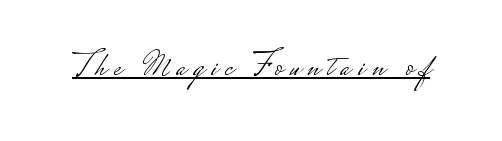
The text was rendered using a sans face with plain stroke endings. The rendered words wear a rule along their underside. The face used here is proportionally spaced, like ordinary book or web type.
